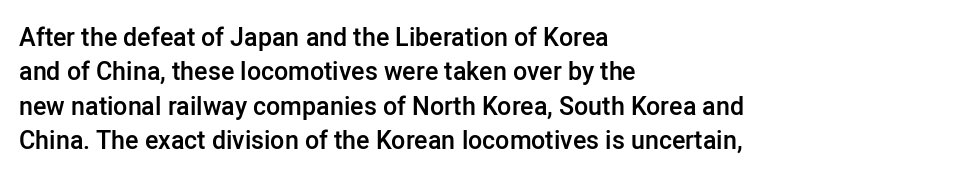
Q: Is the text bold? A: Semi-bold.
Q: Is the text italic (slanted)? A: No, it is upright.
Q: Is the text underlined? A: No.
Q: How is the paragraph aligned? A: Left-aligned.
Q: Is the spacing between letters normal or unusually wide? A: Normal.
Q: Is the spacing between lines tight, normal or loose? A: Normal.
